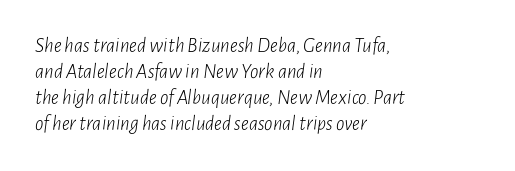
The image shows 21 px text type, italic (leaning right); set left-aligned, line spacing 1.24x, normal letter spacing, not underlined.
